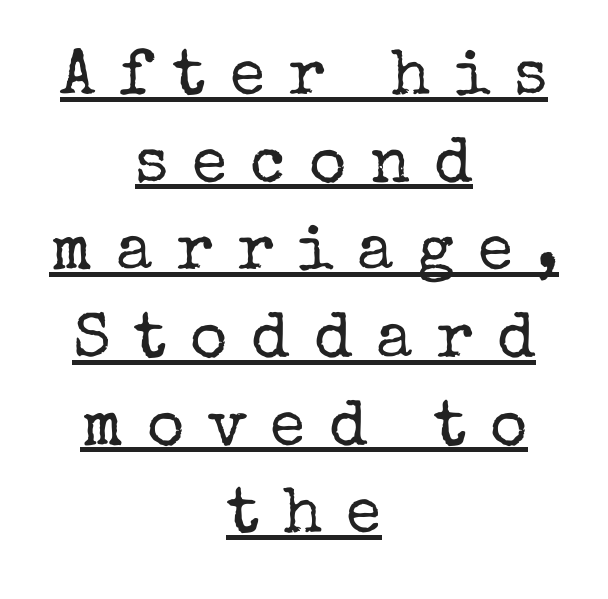
The image shows 64 px regular-weight serif type, upright; set centered, normal line spacing (1.37x), unusually wide letter spacing (+0.37 em), underlined; low stroke contrast and a medium x-height.
